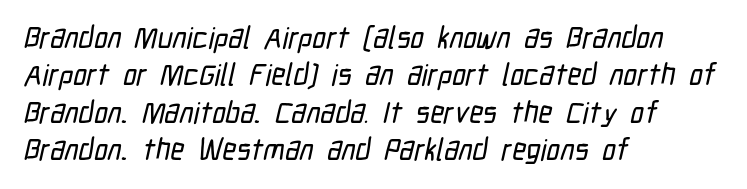
{"serif": "no", "width": "condensed", "stroke_contrast": "low", "x_height": "medium", "monospaced": "no", "underline": "no", "align": "left", "line_spacing": "normal", "line_spacing_ratio": 1.25, "letter_spacing": "normal", "letter_spacing_em": 0.0, "glyph_px": 30}
